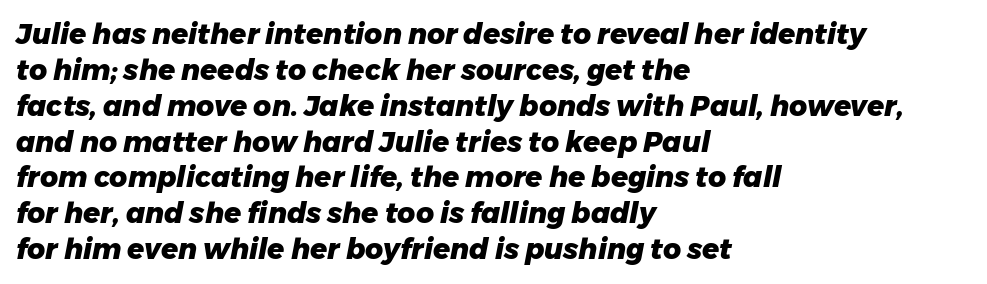
The image shows 28 px heavy type, italic (leaning right); set left-aligned, normal line spacing (1.28x), normal letter spacing, not underlined; low stroke contrast and a medium x-height.
